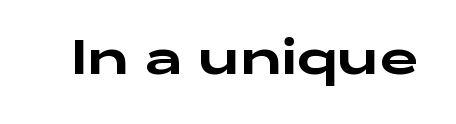
The image shows 48 px wide sans-serif type, upright; set normal letter spacing, not underlined; low stroke contrast and a medium x-height.
